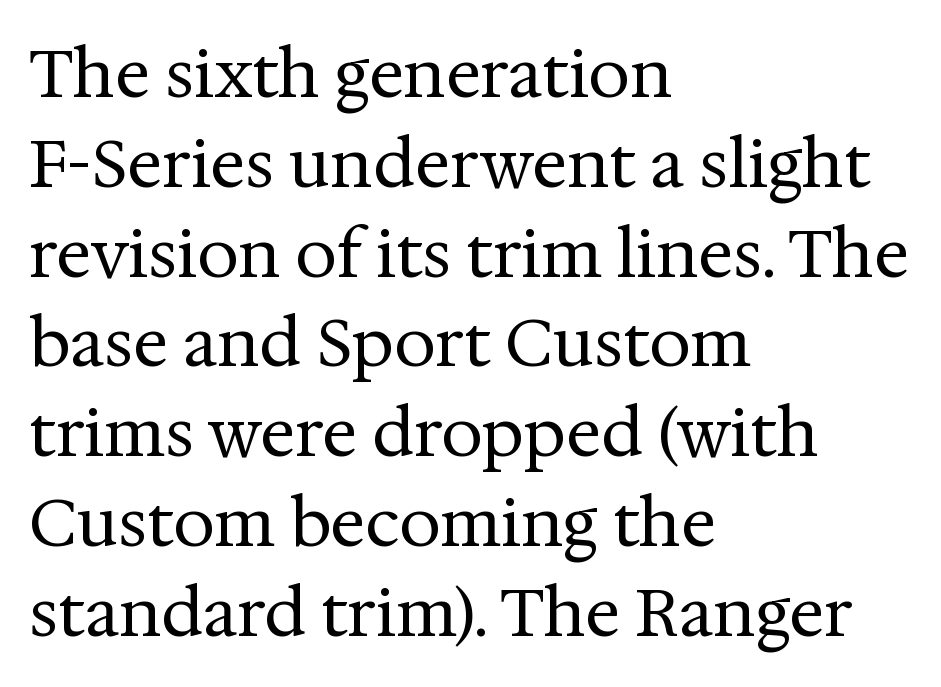
Q: Is the text bold? A: No.
Q: Is the text italic (slanted)? A: No, it is upright.
Q: Is the typeface a serif or a sans-serif typeface? A: Serif.
Q: Is the text underlined? A: No.
Q: How is the paragraph aligned? A: Left-aligned.
Q: Is the spacing between letters normal or unusually wide? A: Normal.
Q: Is the spacing between lines tight, normal or loose? A: Normal.
Q: Width (condensed, normal, or wide)? A: Normal.
Q: Stroke contrast? A: Medium.
Q: x-height? A: Medium.
Q: Monospaced? A: No.
